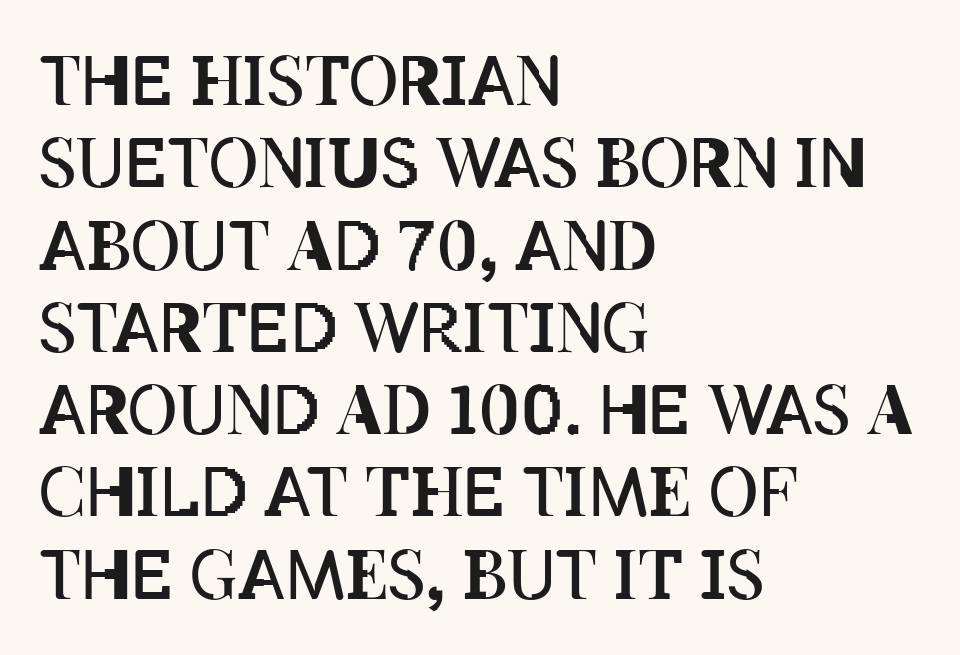
The image shows 68 px regular-weight, condensed type, upright; set left-aligned, line spacing 1.21x, normal letter spacing, not underlined; low stroke contrast and a large x-height.
